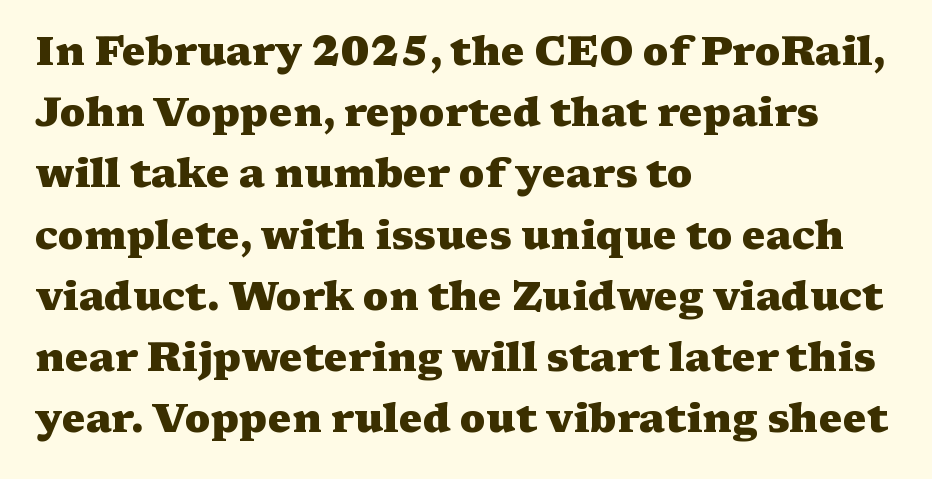
The image shows 40 px heavy, wide serif type, upright; set left-aligned, normal line spacing (1.53x), normal letter spacing, not underlined; medium stroke contrast and a medium x-height.
